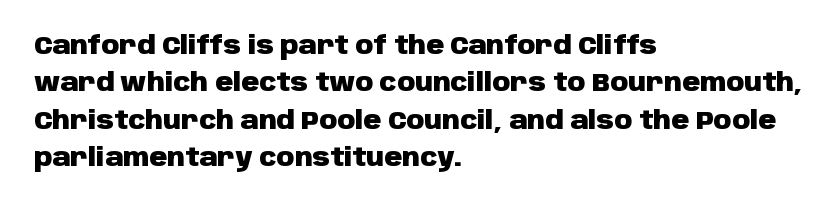
Q: Is the text bold? A: Yes.
Q: Is the text italic (slanted)? A: No, it is upright.
Q: Is the text underlined? A: No.
Q: How is the paragraph aligned? A: Left-aligned.
Q: Is the spacing between letters normal or unusually wide? A: Normal.
Q: Is the spacing between lines tight, normal or loose? A: Normal.
